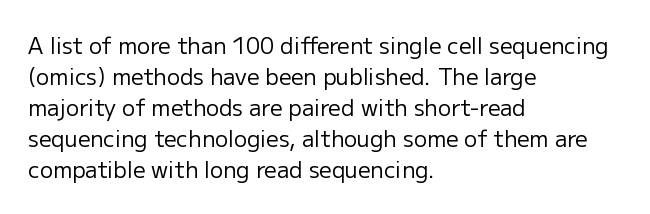
The image shows 22 px text type, upright; set left-aligned, normal line spacing (1.41x), normal letter spacing, not underlined.
